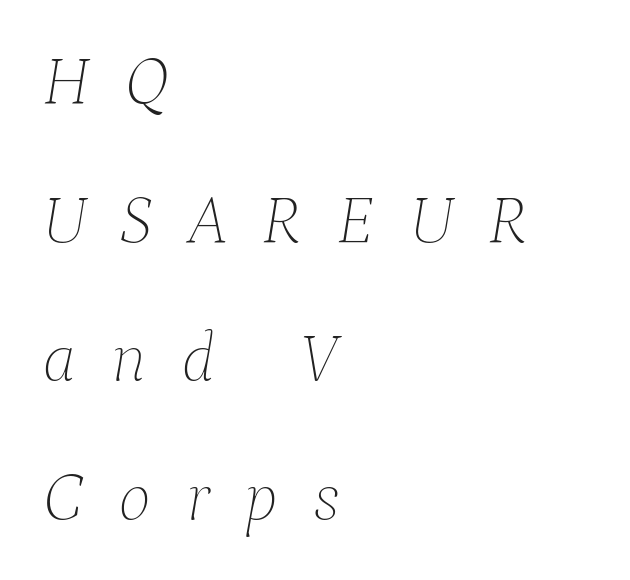
The image shows 70 px thin type, italic (leaning right); set left-aligned, loose line spacing (1.98x), unusually wide letter spacing (+0.48 em), not underlined; low stroke contrast and a medium x-height.
